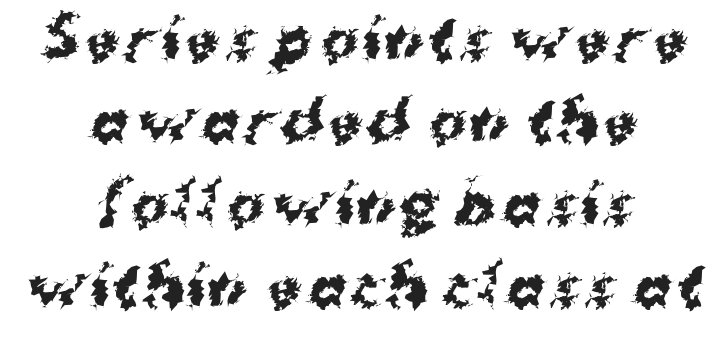
The image shows 55 px bold sans-serif type; set centered, normal line spacing (1.5x), not underlined; medium stroke contrast and a medium x-height.
